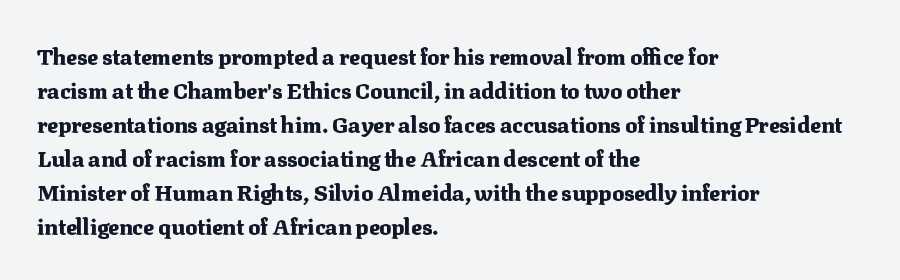
The image shows 22 px bold type, upright; set left-aligned, normal line spacing (1.55x), normal letter spacing, not underlined.
